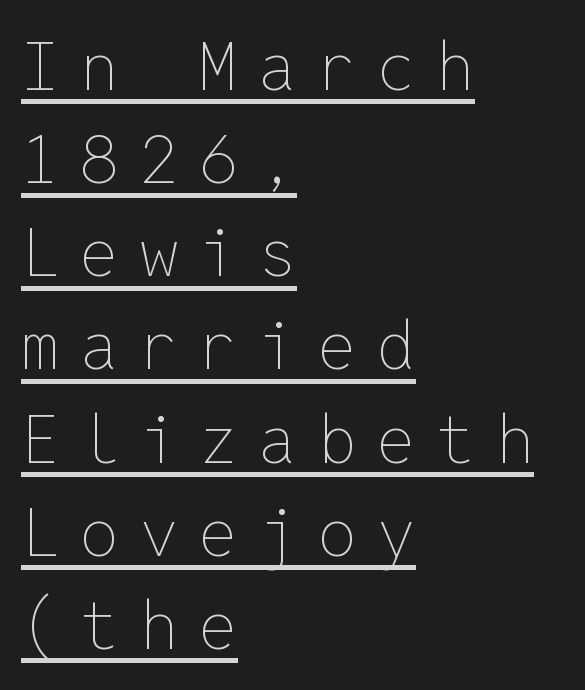
{"italic": "no", "bold": "no", "weight": "thin", "width": "normal", "stroke_contrast": "low", "x_height": "medium", "monospaced": "yes", "underline": "yes", "align": "left", "line_spacing": "normal", "line_spacing_ratio": 1.37, "letter_spacing": "wide", "letter_spacing_em": 0.31, "glyph_px": 68}
